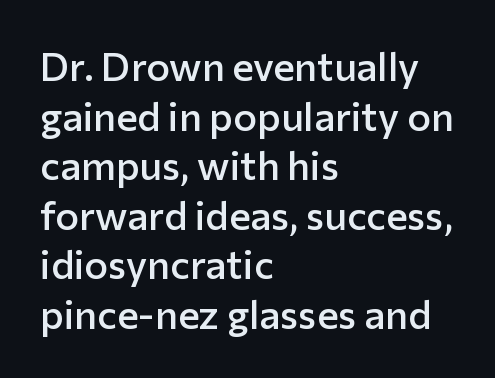
{"serif": "no", "italic": "no", "bold": "semi", "weight": "semibold", "width": "normal", "stroke_contrast": "low", "x_height": "medium", "monospaced": "no", "underline": "no", "align": "left", "line_spacing_ratio": 1.24, "letter_spacing": "normal", "letter_spacing_em": 0.0, "glyph_px": 40}
